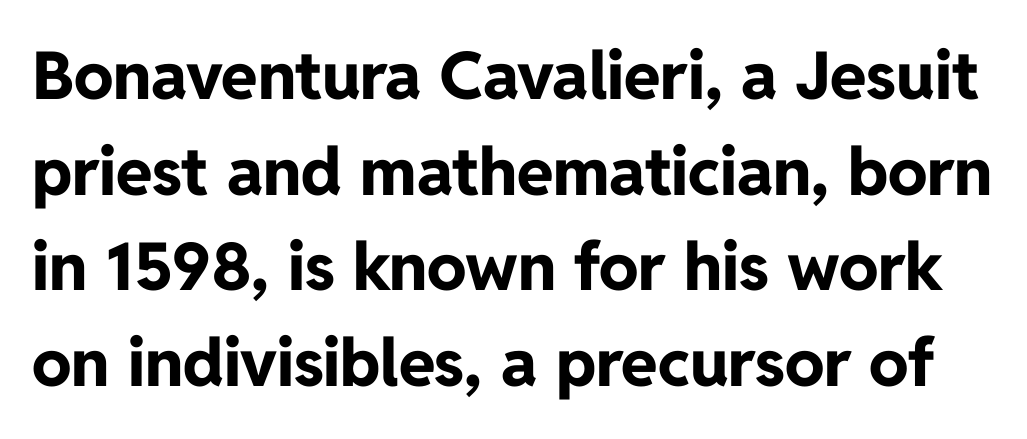
The image shows 66 px bold sans-serif type, upright; set normal line spacing (1.45x), normal letter spacing, not underlined; low stroke contrast and a medium x-height.
